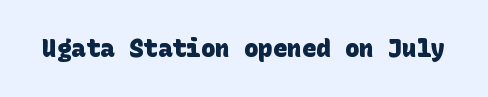
The image shows 24 px bold type; set normal letter spacing, not underlined.
